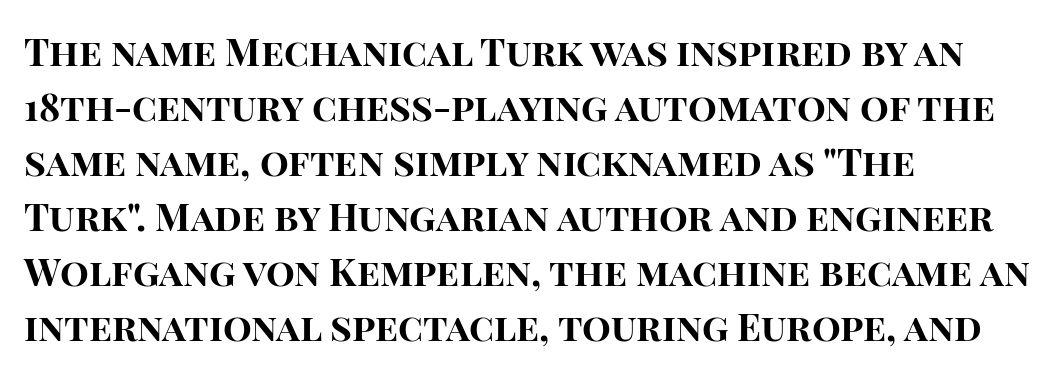
{"serif": "no", "italic": "no", "bold": "yes", "weight": "bold", "width": "normal", "stroke_contrast": "high", "x_height": "large", "monospaced": "no", "underline": "no", "align": "left", "line_spacing": "normal", "line_spacing_ratio": 1.45, "letter_spacing": "normal", "letter_spacing_em": 0.0, "glyph_px": 38}
